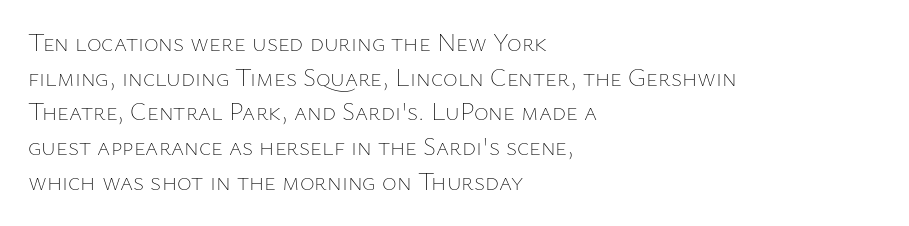
Q: Is the text bold? A: No.
Q: Is the text italic (slanted)? A: No, it is upright.
Q: Is the text underlined? A: No.
Q: How is the paragraph aligned? A: Left-aligned.
Q: Is the spacing between letters normal or unusually wide? A: Normal.
Q: Is the spacing between lines tight, normal or loose? A: Normal.
